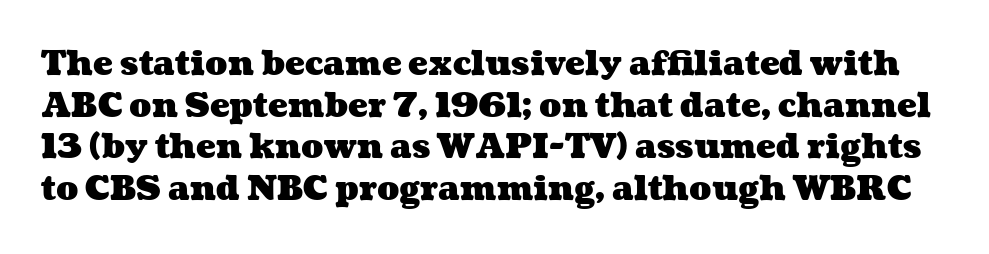
The image shows 33 px heavy, wide type; set normal line spacing (1.26x), normal letter spacing, not underlined; medium stroke contrast and a medium x-height.
